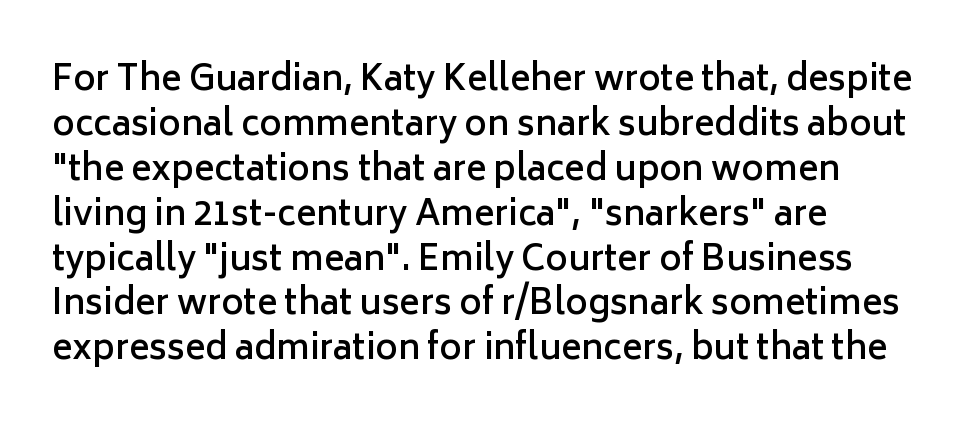
The image shows 34 px semibold sans-serif type, upright; set left-aligned, normal line spacing (1.32x), normal letter spacing, not underlined; low stroke contrast and a medium x-height.
